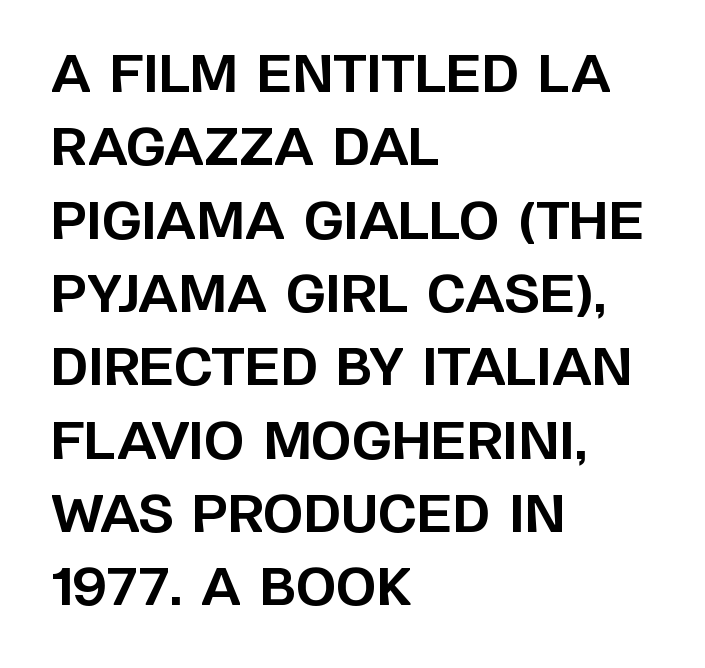
The image shows 52 px bold sans-serif type, upright; set left-aligned, normal line spacing (1.41x), normal letter spacing, not underlined; low stroke contrast and a large x-height.
